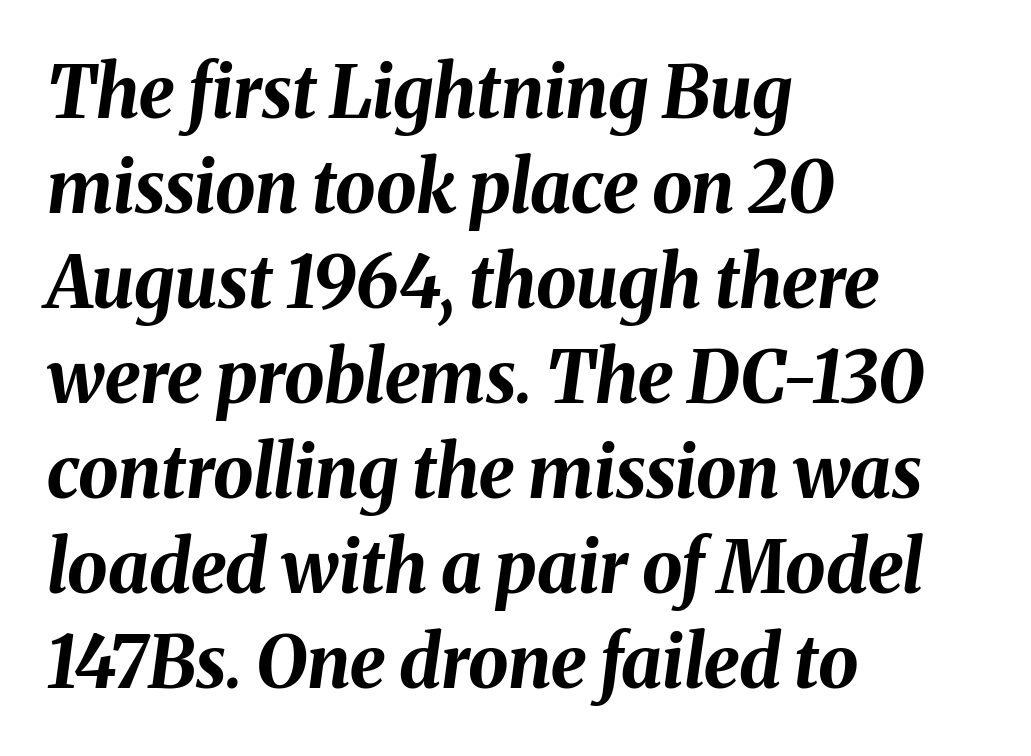
Q: Is the text bold? A: Yes.
Q: Is the text italic (slanted)? A: Yes, it leans right by about 8 degrees.
Q: Is the text underlined? A: No.
Q: How is the paragraph aligned? A: Left-aligned.
Q: Is the spacing between letters normal or unusually wide? A: Normal.
Q: Is the spacing between lines tight, normal or loose? A: Normal.
Q: Width (condensed, normal, or wide)? A: Normal.
Q: Stroke contrast? A: Medium.
Q: x-height? A: Medium.
Q: Monospaced? A: No.
